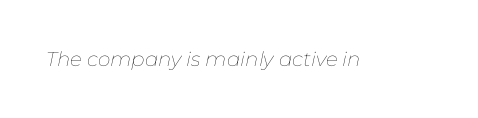
No heavy texture on the line: the type isn't bold. Words appear dense and cohesive because spacing is normal. The foot of each line stays bare and open. Does the lettering tilt? It does — this is italic.
